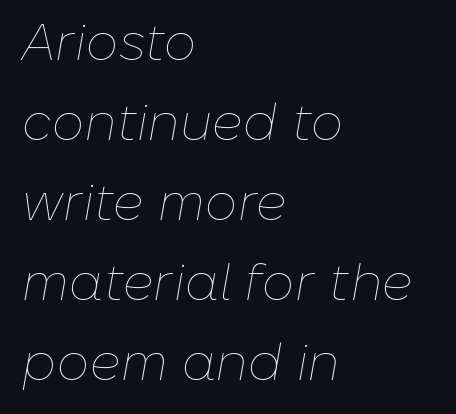
The image shows 52 px thin type, italic (leaning right); set left-aligned, normal line spacing (1.54x), normal letter spacing, not underlined; low stroke contrast and a medium x-height.
